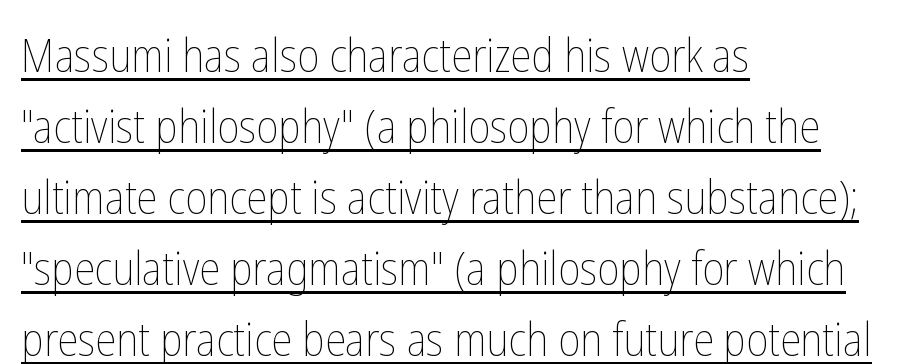
{"italic": "no", "bold": "no", "weight": "thin", "width": "condensed", "stroke_contrast": "low", "x_height": "medium", "monospaced": "no", "underline": "yes", "align": "left", "line_spacing": "normal", "line_spacing_ratio": 1.51, "letter_spacing": "normal", "letter_spacing_em": 0.0, "glyph_px": 47}
